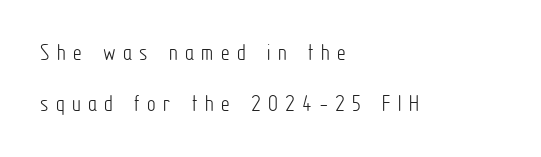
{"italic": "no", "bold": "no", "underline": "no", "align": "left", "line_spacing": "loose", "line_spacing_ratio": 2.13, "letter_spacing": "wide", "letter_spacing_em": 0.31, "glyph_px": 24}
